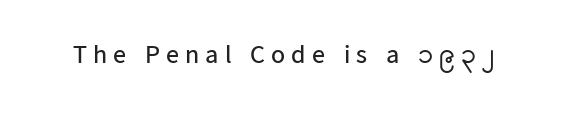
A typesetter would call this heavily tracked-out type. The font sits on the lighter half of the weight spectrum, regular included. Check the space under the baseline: it is left empty. The lettering holds an erect, upright posture throughout.
